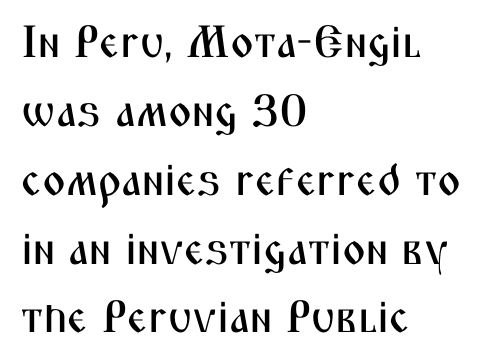
{"serif": "no", "italic": "no", "width": "condensed", "stroke_contrast": "medium", "x_height": "medium", "monospaced": "no", "underline": "no", "align": "left", "line_spacing": "normal", "line_spacing_ratio": 1.53, "letter_spacing": "normal", "letter_spacing_em": 0.0, "glyph_px": 45}
